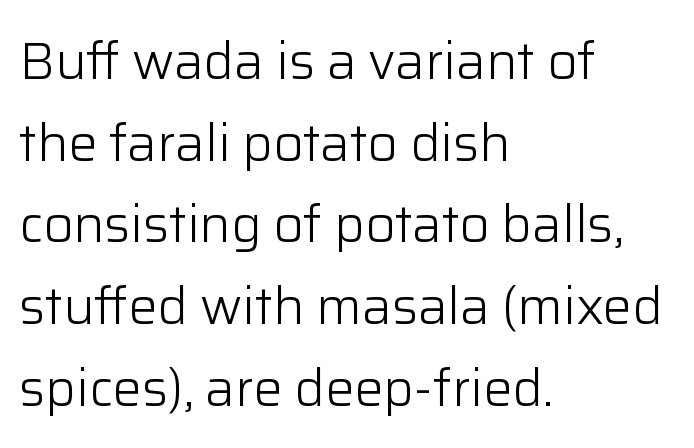
Q: Is the text bold? A: No.
Q: Is the text italic (slanted)? A: No, it is upright.
Q: Is the typeface a serif or a sans-serif typeface? A: Sans-serif.
Q: Is the text underlined? A: No.
Q: How is the paragraph aligned? A: Left-aligned.
Q: Is the spacing between letters normal or unusually wide? A: Normal.
Q: Is the spacing between lines tight, normal or loose? A: Normal.
Q: Width (condensed, normal, or wide)? A: Normal.
Q: Stroke contrast? A: Low.
Q: x-height? A: Medium.
Q: Monospaced? A: No.
